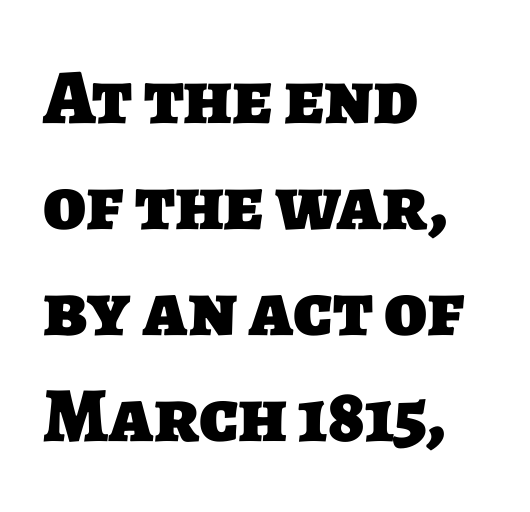
Q: Is the text bold? A: Yes.
Q: Is the typeface a serif or a sans-serif typeface? A: Sans-serif.
Q: Is the text underlined? A: No.
Q: How is the paragraph aligned? A: Left-aligned.
Q: Is the spacing between letters normal or unusually wide? A: Normal.
Q: Is the spacing between lines tight, normal or loose? A: Normal.
Q: Width (condensed, normal, or wide)? A: Normal.
Q: Stroke contrast? A: Low.
Q: x-height? A: Large.
Q: Monospaced? A: No.
